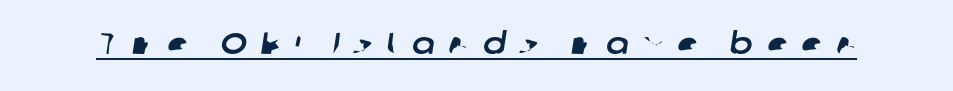
The image shows 30 px sans-serif type; set unusually wide letter spacing (+0.47 em), underlined; low stroke contrast and a medium x-height.
